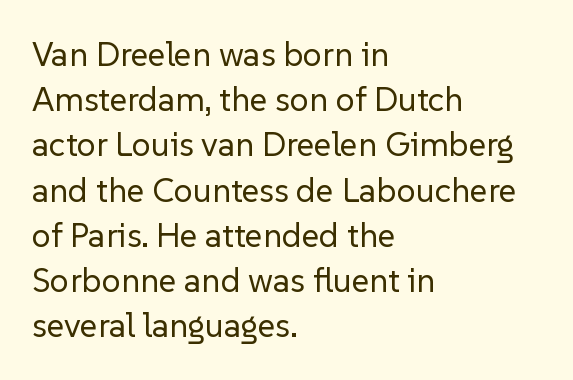
Each row of text sits above clean, open space. Note: no serifs on the glyphs. The passage shown is typed in a proportional face where columns would drift. Italic: no, the glyphs are upright roman. The face used here is rendered with its standard letterfit. Which margin do the lines hug? The left one — the right edge is uneven.
